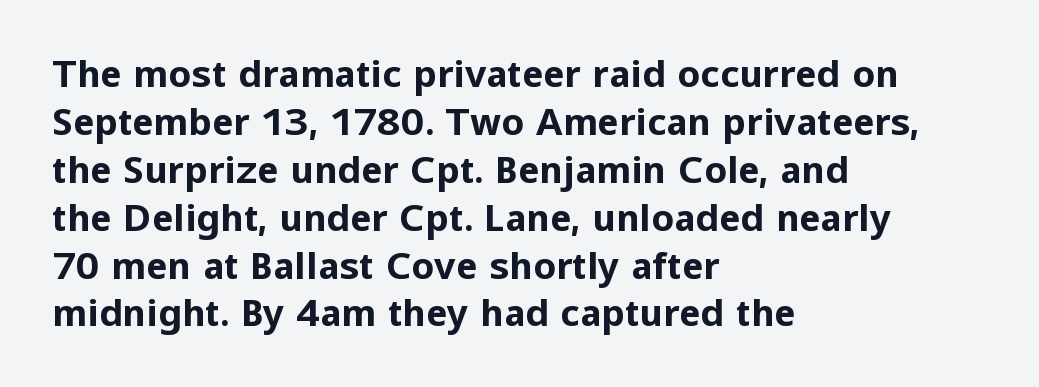
{"serif": "no", "italic": "no", "bold": "yes", "weight": "bold", "width": "normal", "stroke_contrast": "low", "x_height": "medium", "monospaced": "no", "underline": "no", "align": "left", "line_spacing": "normal", "line_spacing_ratio": 1.33, "letter_spacing": "normal", "letter_spacing_em": 0.0, "glyph_px": 36}
